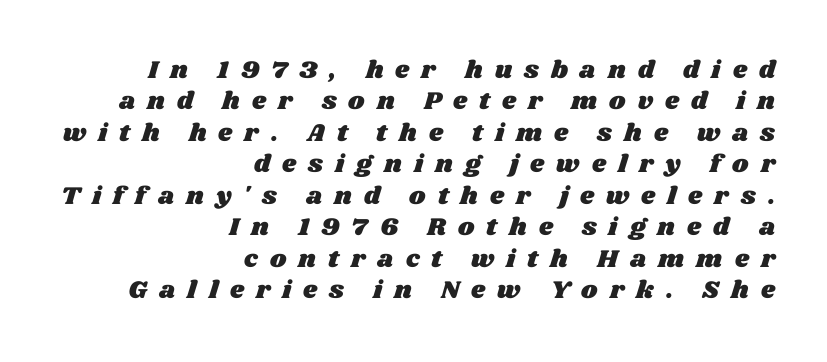
{"underline": "no", "align": "right", "line_spacing": "normal", "line_spacing_ratio": 1.26, "letter_spacing": "wide", "letter_spacing_em": 0.48, "glyph_px": 25}
